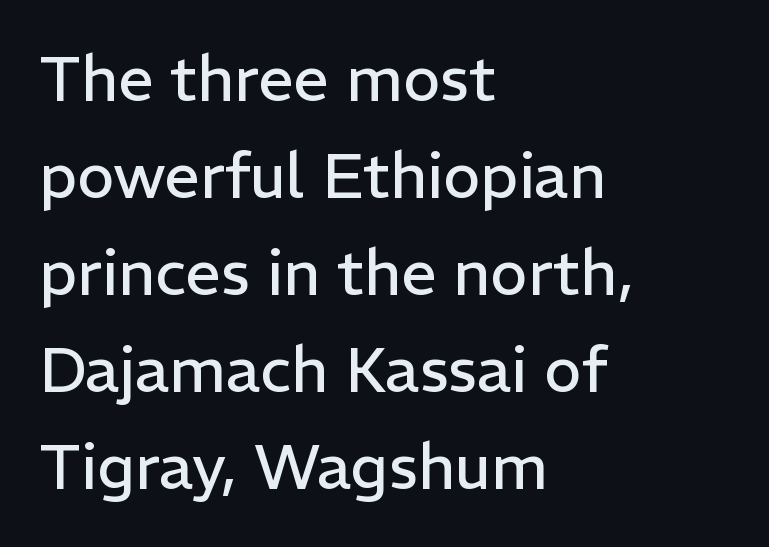
Any mark beneath the type? The region is blank. The compositor pushed each line to the left boundary. Look at the tracking — it's just the regular setting, nothing added. A roman cut, with each character standing at attention.
